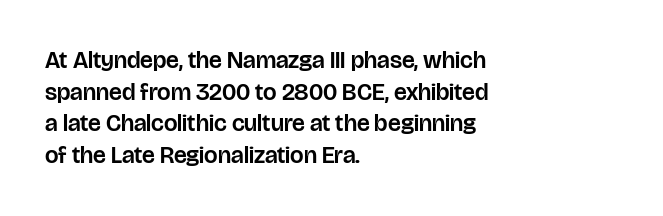
The letterforms sit shoulder to shoulder at normal distance. In terms of leading, this rendering sits right in the middle. The rendering anchors every line to the left-hand side. Style check: upright.
